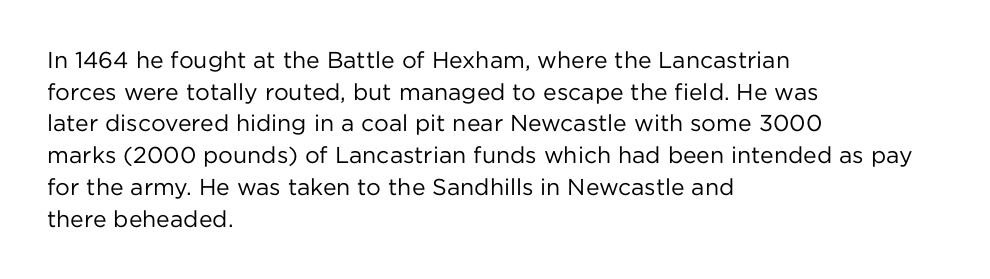
A roman cut, with each character standing at attention. Line spacing here is normal. The text block is weighted toward the left margin, trailing off unevenly rightward. Lines of text with bare space underneath. Nothing unusual about the tracking: characters are spaced as the font intends. A quiet, ordinary-to-light weight characterises the typeface.
